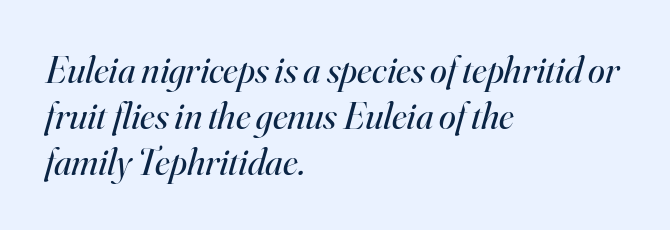
What stands out about the letter spacing? Nothing — it is the standard amount. Does the copy run flush right? No — it runs flush left. Ink coverage per letter is moderate at most. Clear beneath every line of the passage. Quick note: italic. Character widths vary here, with narrow letters taking less room than wide ones.
